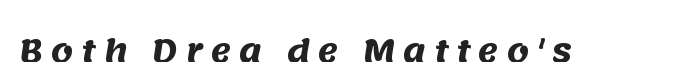
The image shows 31 px heavy sans-serif type; set unusually wide letter spacing (+0.25 em), not underlined; medium stroke contrast and a large x-height.
